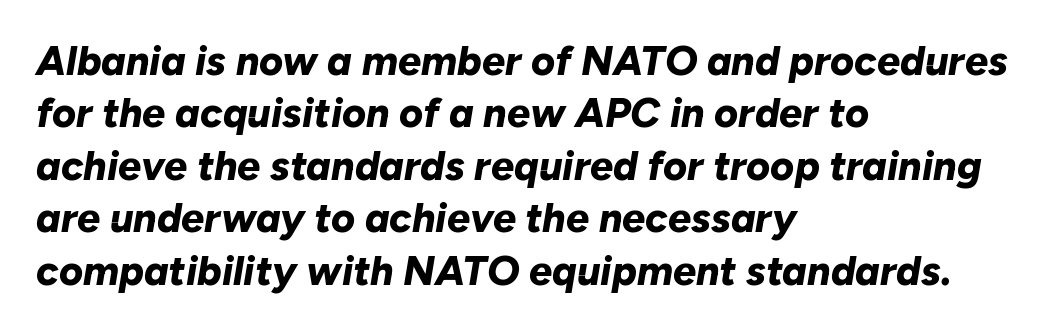
{"italic": "yes", "lean": "right", "slant_degrees": 10, "bold": "yes", "weight": "bold", "width": "normal", "stroke_contrast": "low", "x_height": "medium", "monospaced": "no", "underline": "no", "align": "left", "line_spacing": "normal", "line_spacing_ratio": 1.28, "letter_spacing": "normal", "letter_spacing_em": 0.0, "glyph_px": 41}
